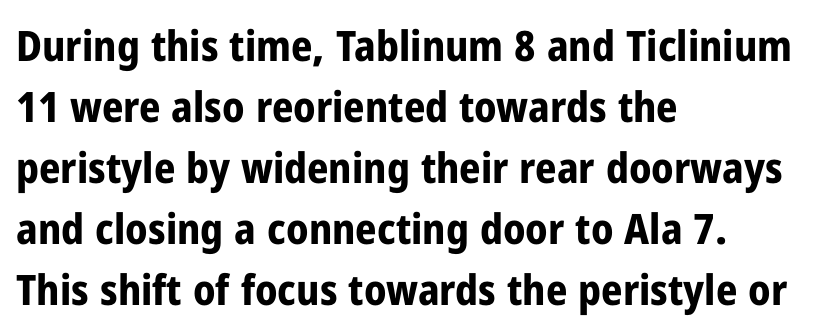
The image shows 42 px bold, condensed sans-serif type, upright; set left-aligned, normal line spacing (1.45x), normal letter spacing, not underlined; low stroke contrast and a medium x-height.
